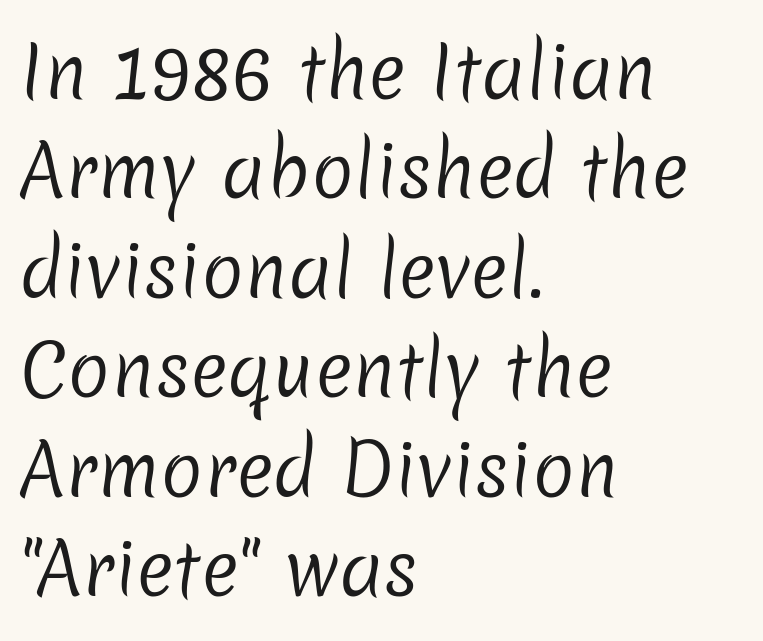
The image shows 71 px regular-weight sans-serif type; set left-aligned, normal line spacing (1.4x), normal letter spacing, not underlined; low stroke contrast and a medium x-height.
